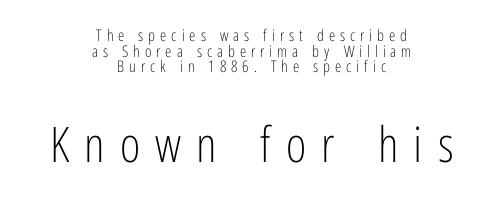
Q: Is the text bold? A: No.
Q: Is the text italic (slanted)? A: No, it is upright.
Q: Is the typeface a serif or a sans-serif typeface? A: Sans-serif.
Q: Is the text underlined? A: No.
Q: How is the paragraph aligned? A: Centered.
Q: Is the spacing between letters normal or unusually wide? A: Unusually wide.
Q: Is the spacing between lines tight, normal or loose? A: Tight.
Q: Which block of text is set in a larger size, the first (top) or the second (bottom)? A: The second (bottom) one.
Q: Width (condensed, normal, or wide)? A: Condensed.
Q: Stroke contrast? A: Low.
Q: x-height? A: Medium.
Q: Monospaced? A: No.
